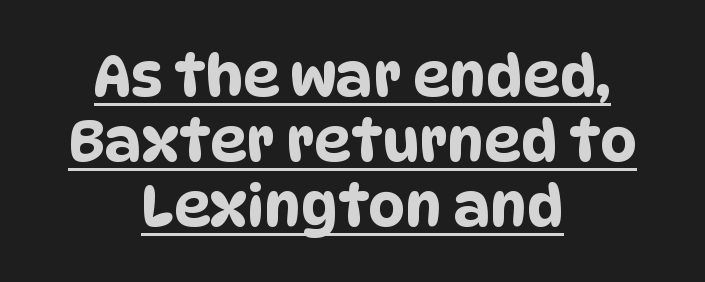
{"serif": "no", "width": "condensed", "stroke_contrast": "low", "x_height": "large", "monospaced": "no", "underline": "yes", "align": "center", "line_spacing": "tight", "line_spacing_ratio": 1.12, "letter_spacing": "normal", "letter_spacing_em": 0.0, "glyph_px": 58}
